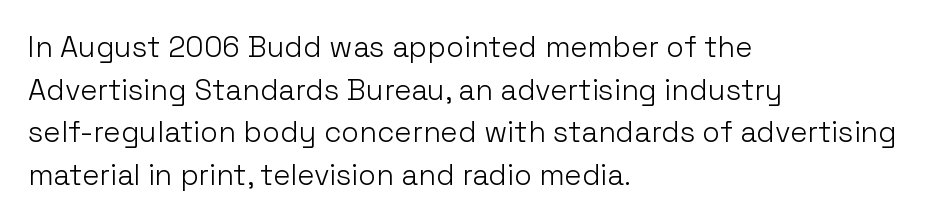
The image shows 29 px light sans-serif type, upright; set left-aligned, normal line spacing (1.47x), normal letter spacing, not underlined; low stroke contrast and a medium x-height.
